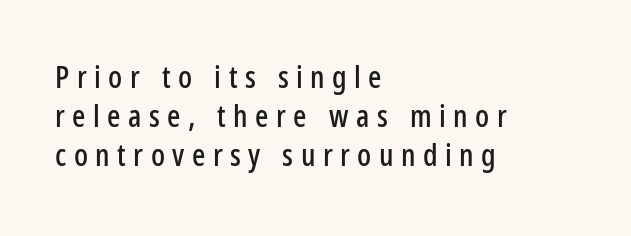
The image shows 31 px condensed sans-serif type, upright; set left-aligned, normal line spacing (1.26x), unusually wide letter spacing (+0.24 em), not underlined; low stroke contrast and a medium x-height.
